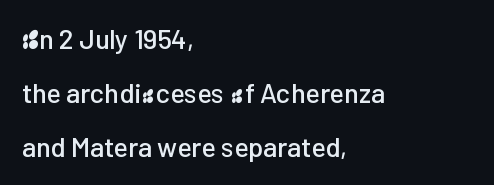
Q: Is the text italic (slanted)? A: No, it is upright.
Q: Is the text underlined? A: No.
Q: How is the paragraph aligned? A: Left-aligned.
Q: Is the spacing between letters normal or unusually wide? A: Normal.
Q: Is the spacing between lines tight, normal or loose? A: Loose.
